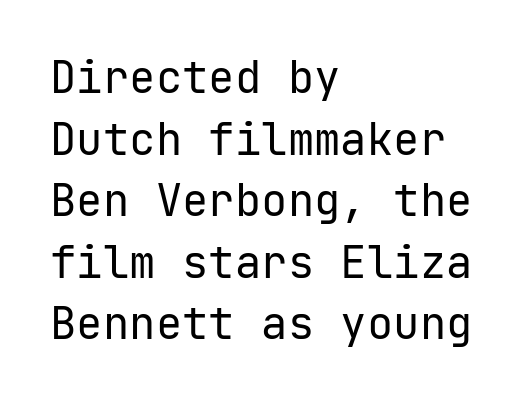
{"serif": "no", "italic": "no", "bold": "no", "weight": "regular", "width": "normal", "stroke_contrast": "low", "x_height": "medium", "monospaced": "yes", "underline": "no", "align": "left", "line_spacing": "normal", "line_spacing_ratio": 1.4, "letter_spacing": "normal", "letter_spacing_em": 0.0, "glyph_px": 44}
